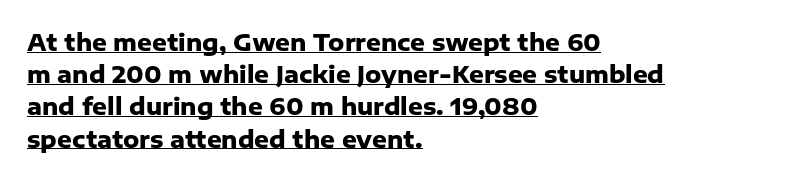
Vertical spacing — default. Nothing unusual about the tracking: characters are spaced as the font intends. The setting favours the left margin, as ordinary paragraphs usually do. Rendered with straight, roman letterforms. Stroke thickness is high; the sample reads as a true bold.
